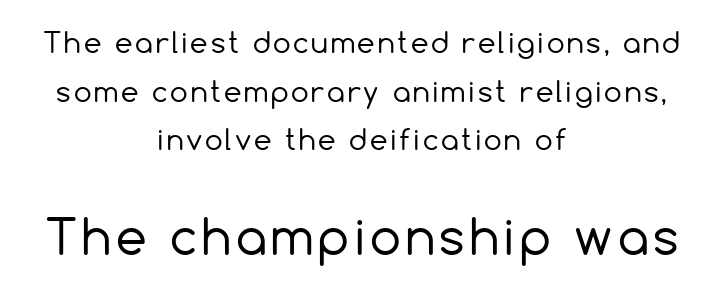
The image shows 49 px regular-weight sans-serif type, upright; set centered, line spacing 1.74x, not underlined; the second (bottom) block is 1.75x larger; low stroke contrast and a medium x-height.
